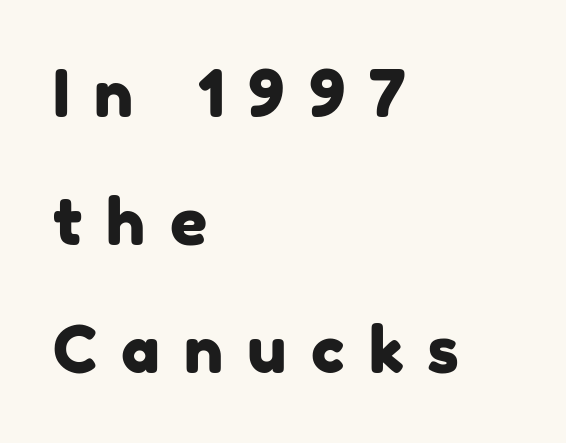
The image shows 65 px sans-serif type; set left-aligned, loose line spacing (1.97x), unusually wide letter spacing (+0.37 em), not underlined; low stroke contrast and a medium x-height.
